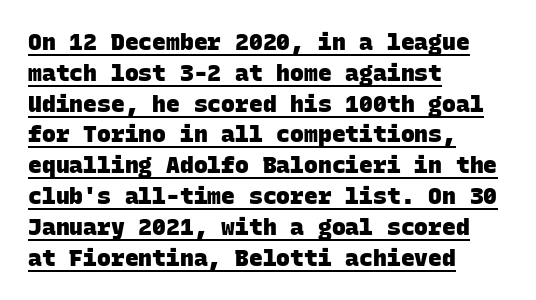
Every word sits above its own underline. On the weight axis this lands at bold, roughly 700. The passage is arranged the way most books set body copy — flush left. Characters follow at the spacing the type designer built in. A normal amount of white space separates one row of letters from the next.
